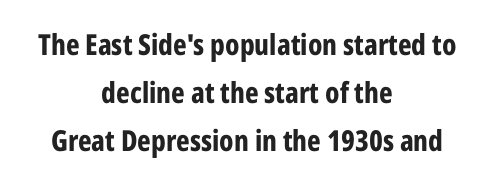
Q: Is the text bold? A: Yes.
Q: Is the text italic (slanted)? A: No, it is upright.
Q: Is the typeface a serif or a sans-serif typeface? A: Sans-serif.
Q: Is the text underlined? A: No.
Q: How is the paragraph aligned? A: Centered.
Q: Is the spacing between letters normal or unusually wide? A: Normal.
Q: Is the spacing between lines tight, normal or loose? A: Normal.
Q: Width (condensed, normal, or wide)? A: Condensed.
Q: Stroke contrast? A: Low.
Q: x-height? A: Medium.
Q: Monospaced? A: No.
